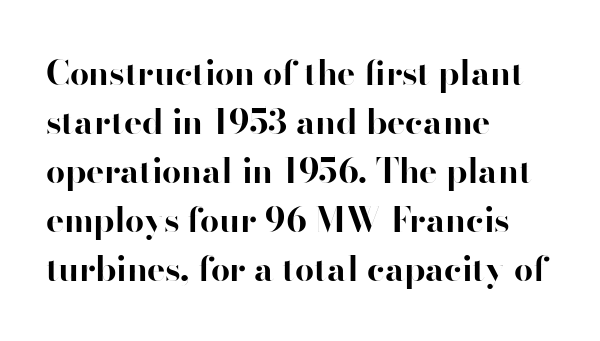
The image shows 34 px bold sans-serif type, upright; set left-aligned, normal line spacing (1.44x), normal letter spacing, not underlined; high stroke contrast and a small x-height.
